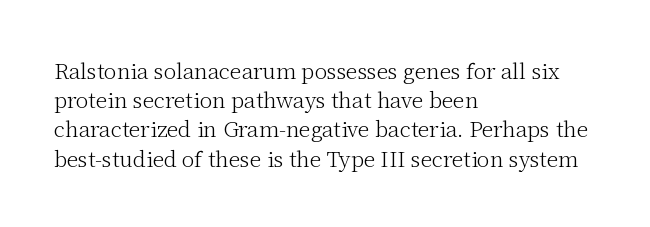
Tracking here is standard; glyphs follow each other at the usual distance. Heft: none added — not bold. These lines are set flush left with a ragged right edge. The letters stand straight up with perfectly vertical stems. Has an underline been added? It has not.
